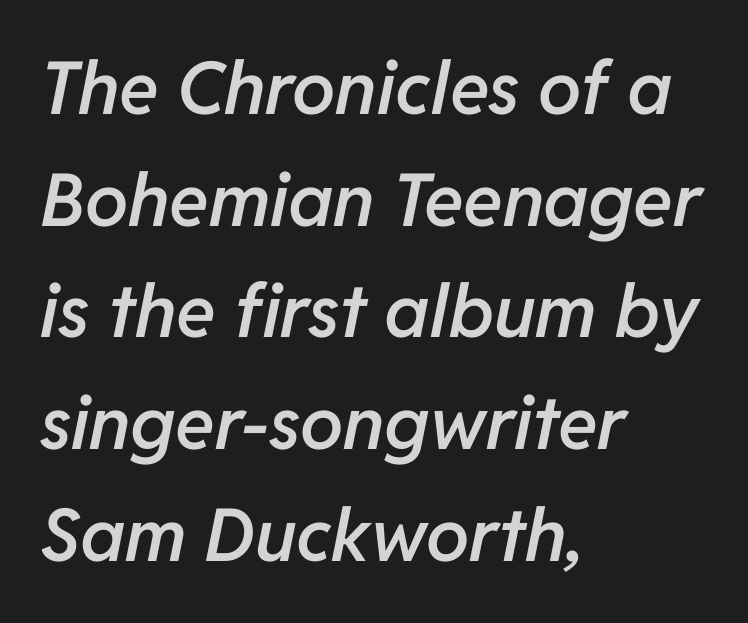
Leading matches the norm, producing a regular column. Think of a printed novel: that variable character pitch is what you see here. These lines keep a tight, regular rhythm from letter to letter. Clear beneath every line of the passage.
